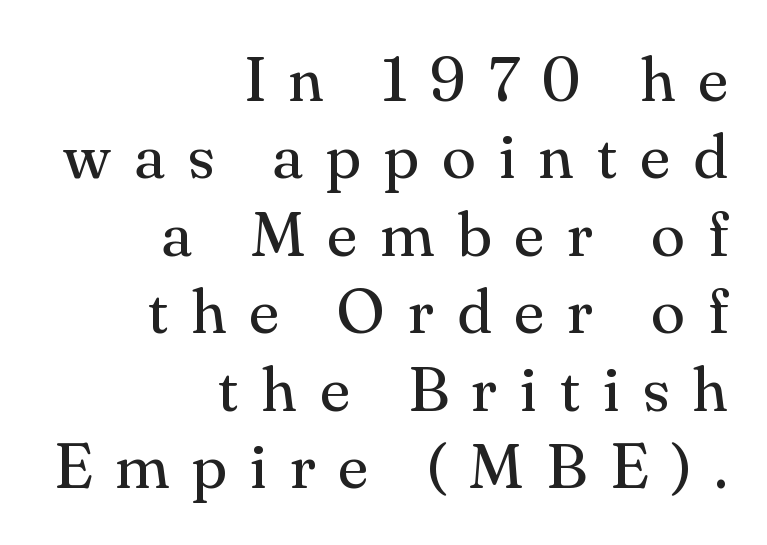
{"serif": "yes", "italic": "no", "bold": "no", "weight": "regular", "width": "normal", "stroke_contrast": "medium", "x_height": "small", "monospaced": "no", "underline": "no", "align": "right", "line_spacing_ratio": 1.23, "letter_spacing": "wide", "letter_spacing_em": 0.36, "glyph_px": 63}
